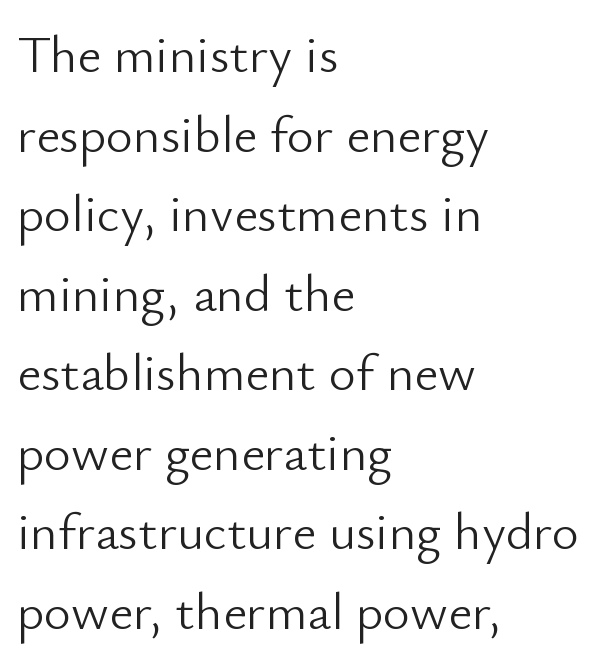
Weight: not bold — regular or lighter. Only glyphs here, with clear space below each row. The horizontal fit of the characters is conventional and even. These lines were composed using upright roman letters. Nothing sits at the stroke ends, so this counts as sans-serif.
